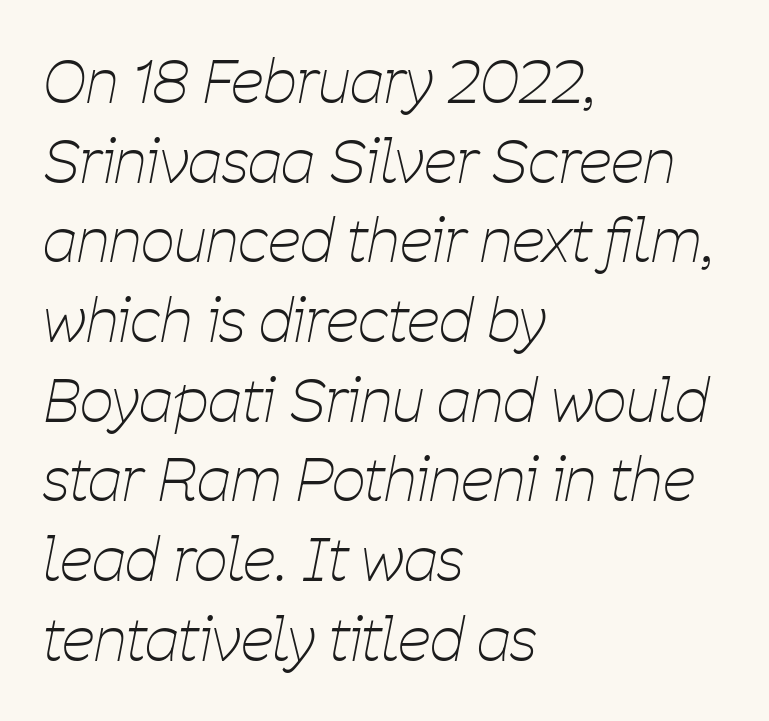
{"italic": "yes", "lean": "right", "slant_degrees": 11, "bold": "no", "weight": "thin", "width": "condensed", "stroke_contrast": "low", "x_height": "medium", "monospaced": "no", "underline": "no", "align": "left", "line_spacing": "normal", "line_spacing_ratio": 1.35, "letter_spacing": "normal", "letter_spacing_em": 0.0, "glyph_px": 59}
